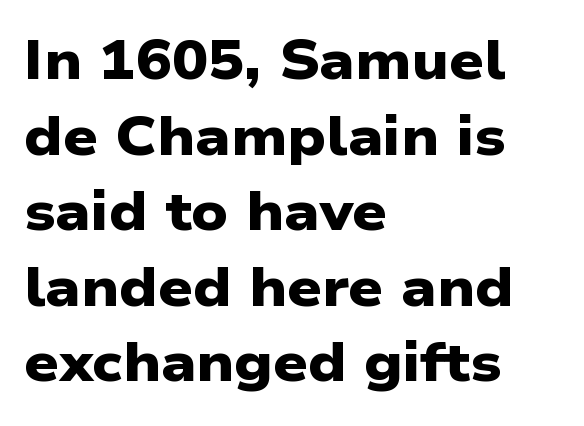
The image shows 54 px heavy, wide sans-serif type; set left-aligned, normal line spacing (1.4x), normal letter spacing, not underlined; low stroke contrast and a medium x-height.
